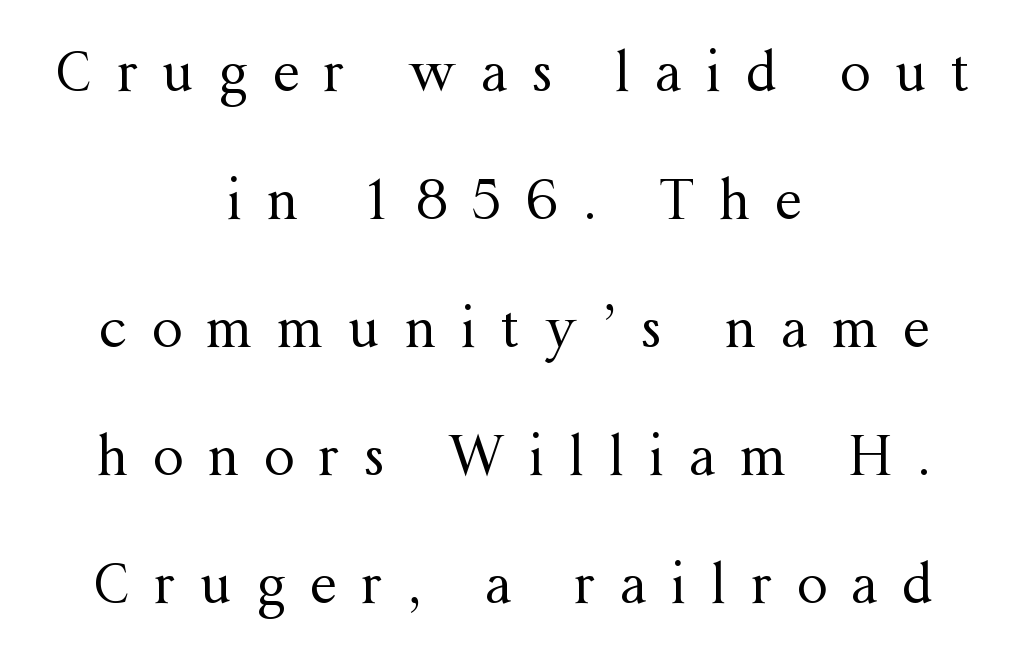
{"serif": "yes", "italic": "no", "bold": "no", "weight": "regular", "width": "normal", "stroke_contrast": "medium", "x_height": "medium", "monospaced": "no", "underline": "no", "align": "center", "line_spacing": "loose", "line_spacing_ratio": 2.37, "letter_spacing": "wide", "letter_spacing_em": 0.46, "glyph_px": 54}
